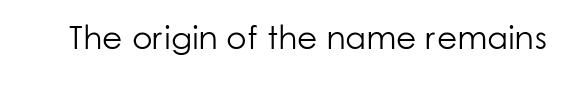
The image shows 33 px light sans-serif type, upright; set normal letter spacing, not underlined; low stroke contrast and a medium x-height.
